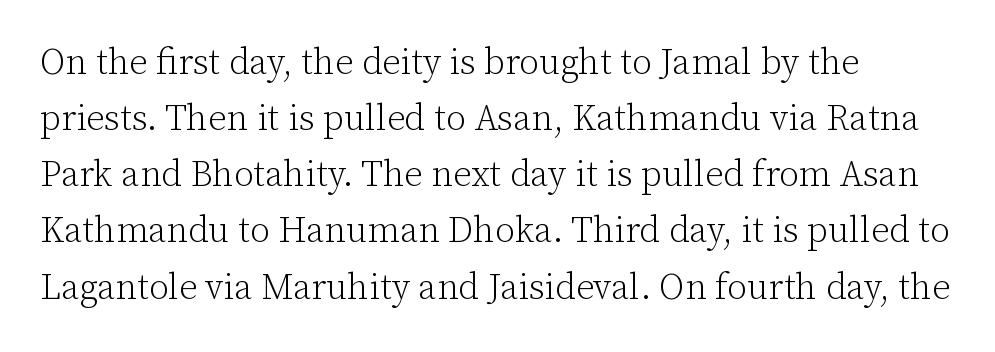
{"serif": "yes", "italic": "no", "bold": "no", "weight": "light", "width": "normal", "stroke_contrast": "low", "x_height": "medium", "monospaced": "no", "underline": "no", "align": "left", "line_spacing": "normal", "line_spacing_ratio": 1.56, "letter_spacing": "normal", "letter_spacing_em": 0.0, "glyph_px": 36}
